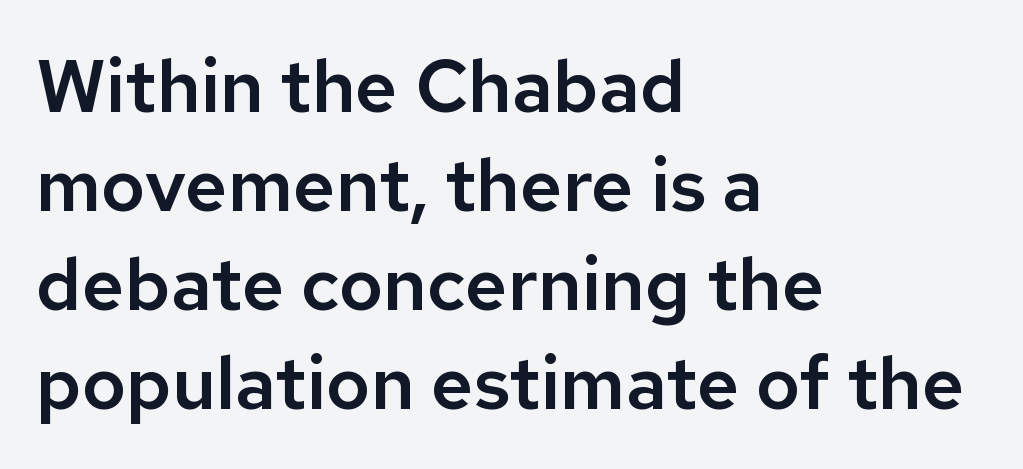
Q: Is the text italic (slanted)? A: No, it is upright.
Q: Is the typeface a serif or a sans-serif typeface? A: Sans-serif.
Q: Is the text underlined? A: No.
Q: How is the paragraph aligned? A: Left-aligned.
Q: Is the spacing between letters normal or unusually wide? A: Normal.
Q: Is the spacing between lines tight, normal or loose? A: Normal.
Q: Width (condensed, normal, or wide)? A: Normal.
Q: Stroke contrast? A: Low.
Q: x-height? A: Medium.
Q: Monospaced? A: No.
